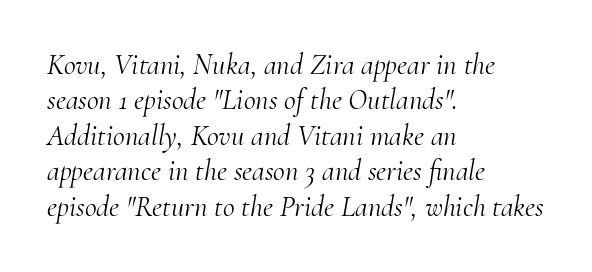
Q: Is the text bold? A: No.
Q: Is the text italic (slanted)? A: Yes, it leans right by about 10 degrees.
Q: Is the typeface a serif or a sans-serif typeface? A: Serif.
Q: Is the text underlined? A: No.
Q: How is the paragraph aligned? A: Left-aligned.
Q: Is the spacing between letters normal or unusually wide? A: Normal.
Q: Width (condensed, normal, or wide)? A: Normal.
Q: Stroke contrast? A: Medium.
Q: x-height? A: Small.
Q: Monospaced? A: No.
